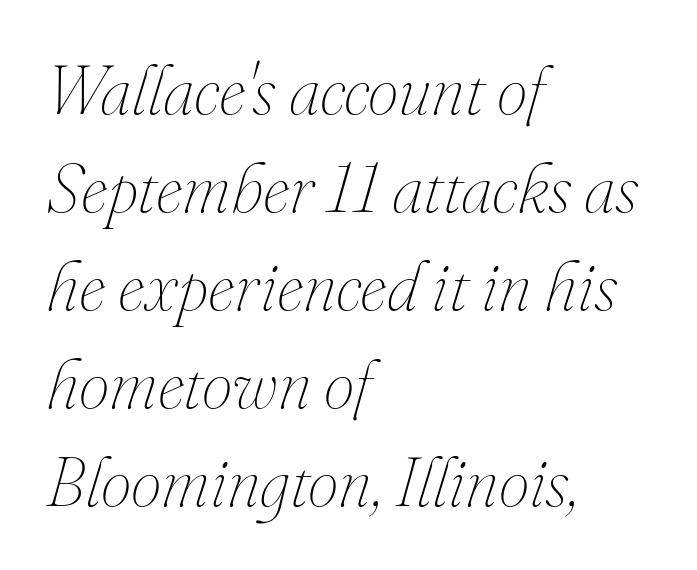
{"italic": "yes", "lean": "right", "slant_degrees": 16, "bold": "no", "weight": "thin", "width": "normal", "stroke_contrast": "medium", "x_height": "small", "monospaced": "no", "underline": "no", "align": "left", "line_spacing": "normal", "line_spacing_ratio": 1.42, "letter_spacing": "normal", "letter_spacing_em": 0.0, "glyph_px": 69}
